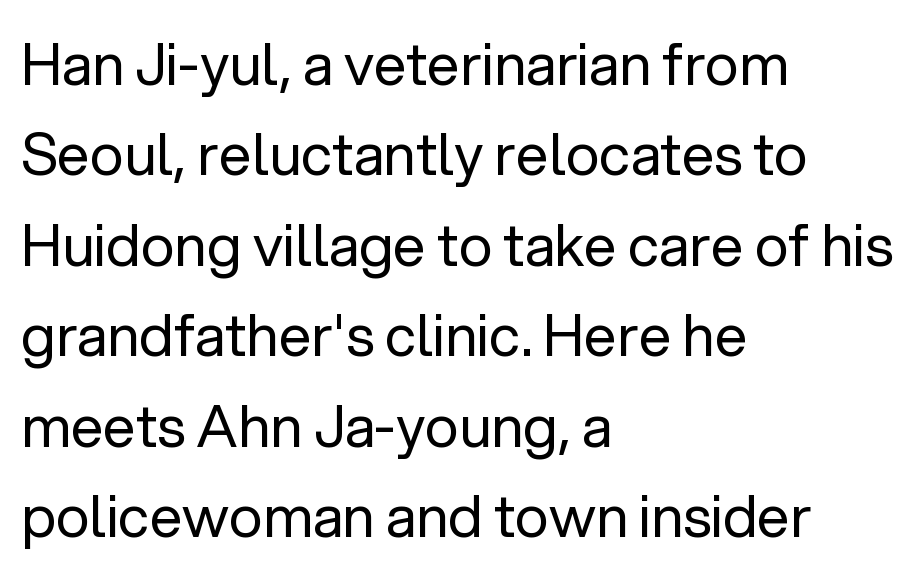
The image shows 58 px regular-weight sans-serif type, upright; set left-aligned, normal line spacing (1.56x), normal letter spacing, not underlined; low stroke contrast and a medium x-height.
